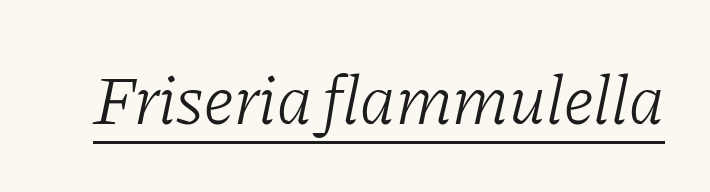
Q: Is the text bold? A: No.
Q: Is the text italic (slanted)? A: Yes, it leans right by about 11 degrees.
Q: Is the typeface a serif or a sans-serif typeface? A: Serif.
Q: Is the text underlined? A: Yes.
Q: Is the spacing between letters normal or unusually wide? A: Normal.
Q: Width (condensed, normal, or wide)? A: Normal.
Q: Stroke contrast? A: Low.
Q: x-height? A: Medium.
Q: Monospaced? A: No.
